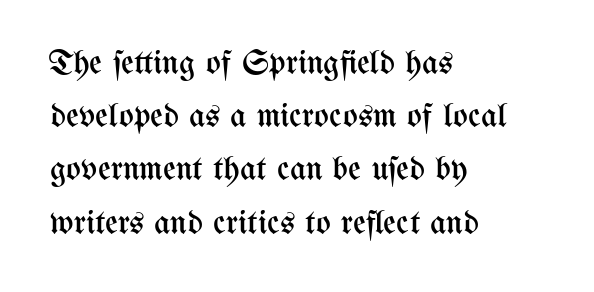
Every row of glyphs begins at an identical x-position on the left. Look at the tracking — it's just the regular setting, nothing added. Underline: absent. Spacing verdict: proportional, widths tailored to each character. Normally led — the rows are evenly, conventionally spaced. Vertical stems look standard width or narrower in stroke.
